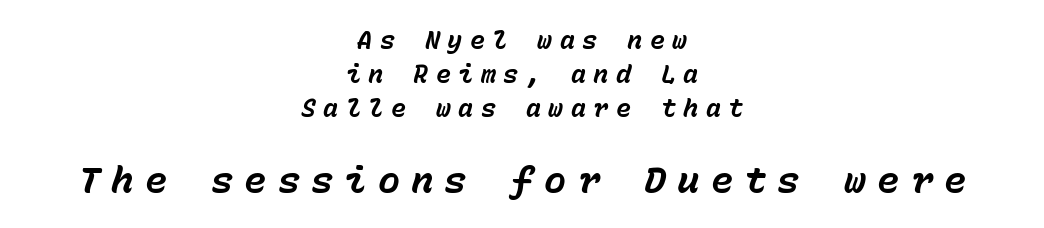
The rendering uses typewriter-style spacing with identical character cells. Regarding leading, the lines here are spaced in the standard way. Weight: bold. Leftover space on each line is divided equally before and after the words.
